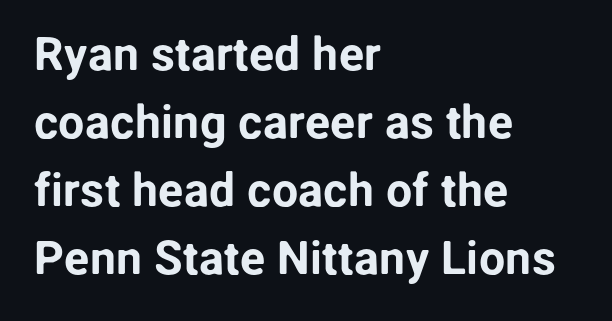
A typesetter would call this leading conventional body-copy spacing. This is roman type, the default non-slanted kind. The letters carry no serifs — their stems end cleanly without finishing strokes. Descenders hang freely into open space.
